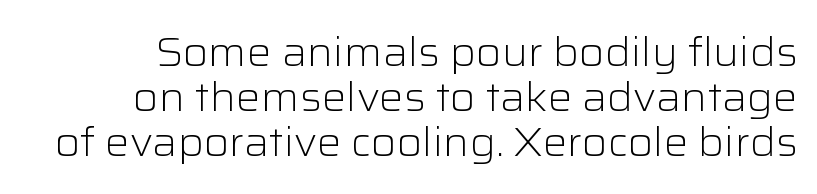
The image shows 41 px light sans-serif type, upright; set tight line spacing (1.1x), normal letter spacing, not underlined; low stroke contrast and a medium x-height.
